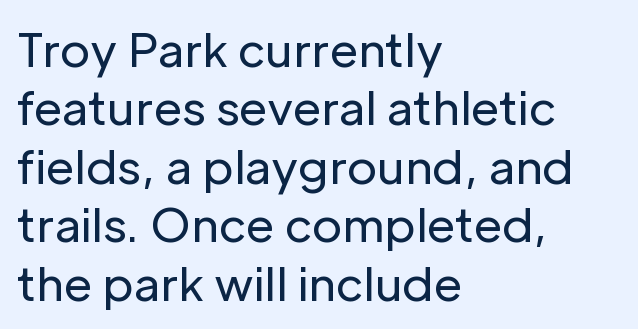
{"serif": "no", "italic": "no", "bold": "no", "weight": "regular", "width": "normal", "stroke_contrast": "low", "x_height": "medium", "monospaced": "no", "underline": "no", "align": "left", "line_spacing": "normal", "line_spacing_ratio": 1.27, "letter_spacing": "normal", "letter_spacing_em": 0.0, "glyph_px": 46}
